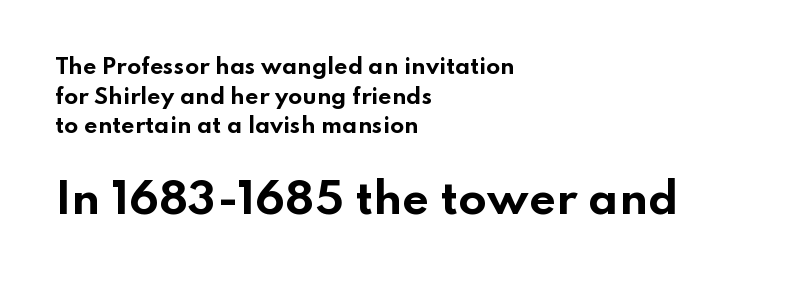
Q: Is the text bold? A: Yes.
Q: Is the text italic (slanted)? A: No, it is upright.
Q: Is the typeface a serif or a sans-serif typeface? A: Sans-serif.
Q: Is the text underlined? A: No.
Q: How is the paragraph aligned? A: Left-aligned.
Q: Is the spacing between letters normal or unusually wide? A: Normal.
Q: Is the spacing between lines tight, normal or loose? A: Normal.
Q: Which block of text is set in a larger size, the first (top) or the second (bottom)? A: The second (bottom) one.
Q: Width (condensed, normal, or wide)? A: Wide.
Q: Stroke contrast? A: Low.
Q: x-height? A: Small.
Q: Monospaced? A: No.
